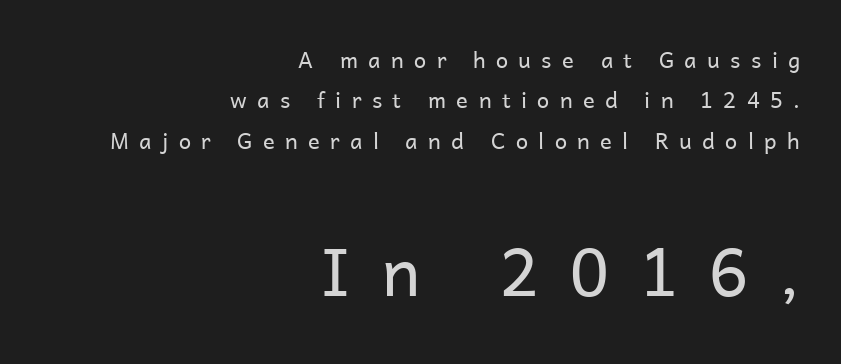
Q: Is the text bold? A: No.
Q: Is the text italic (slanted)? A: No, it is upright.
Q: Is the typeface a serif or a sans-serif typeface? A: Sans-serif.
Q: Is the text underlined? A: No.
Q: How is the paragraph aligned? A: Right-aligned.
Q: Is the spacing between letters normal or unusually wide? A: Unusually wide.
Q: Which block of text is set in a larger size, the first (top) or the second (bottom)? A: The second (bottom) one.
Q: Width (condensed, normal, or wide)? A: Normal.
Q: Stroke contrast? A: Low.
Q: x-height? A: Medium.
Q: Monospaced? A: No.
